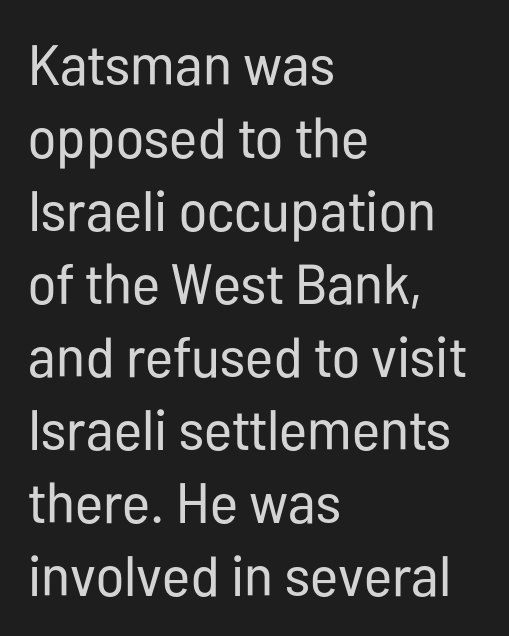
The image shows 57 px regular-weight, condensed sans-serif type, upright; set left-aligned, normal line spacing (1.28x), normal letter spacing, not underlined; low stroke contrast and a medium x-height.
